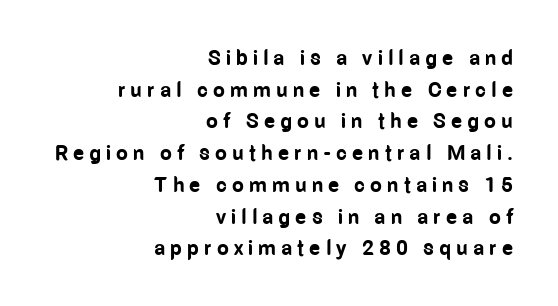
Q: Is the text bold? A: Yes.
Q: Is the text italic (slanted)? A: No, it is upright.
Q: Is the text underlined? A: No.
Q: How is the paragraph aligned? A: Right-aligned.
Q: Is the spacing between letters normal or unusually wide? A: Unusually wide.
Q: Is the spacing between lines tight, normal or loose? A: Normal.
